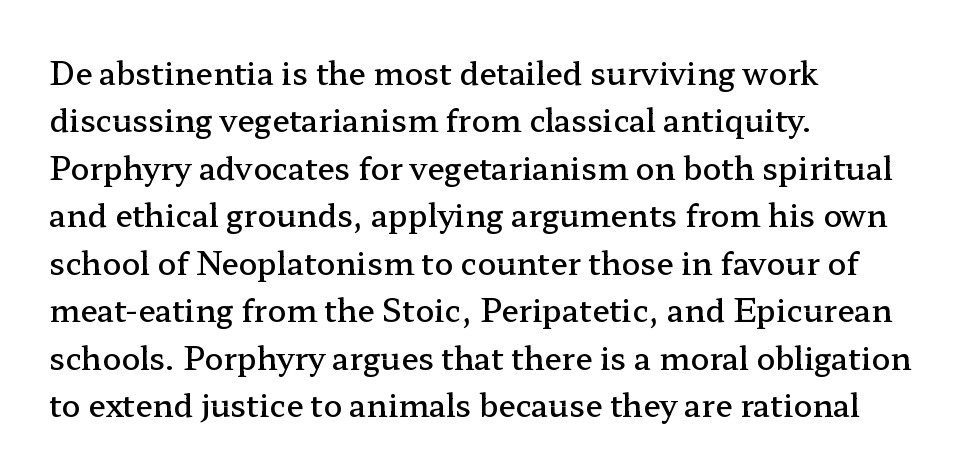
The image shows 31 px semibold, wide serif type, upright; set left-aligned, normal line spacing (1.53x), normal letter spacing, not underlined; low stroke contrast and a medium x-height.
